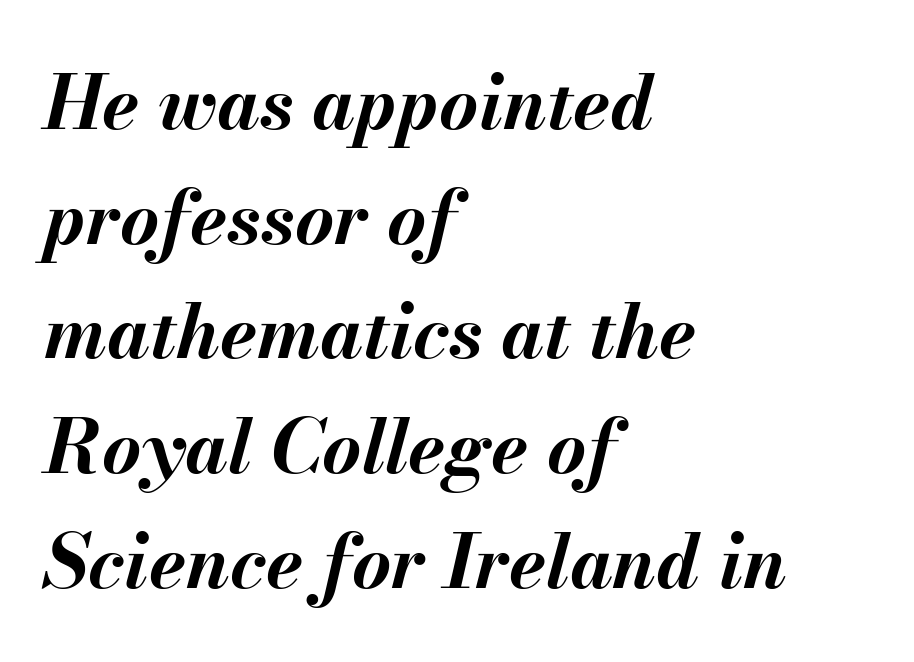
The image shows 75 px bold type, italic (leaning right); set left-aligned, normal line spacing (1.53x), normal letter spacing, not underlined; medium stroke contrast and a small x-height.
